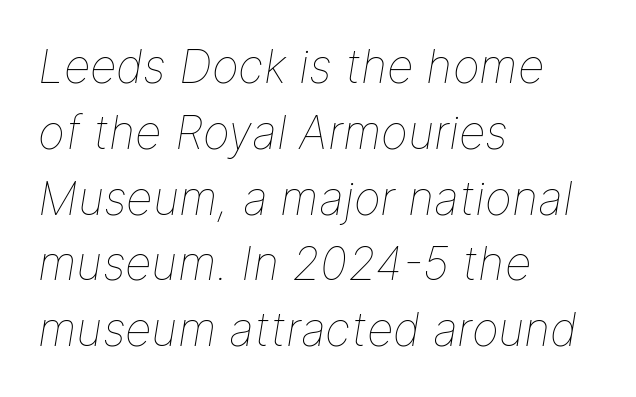
{"italic": "yes", "lean": "right", "slant_degrees": 9, "bold": "no", "weight": "thin", "width": "normal", "stroke_contrast": "low", "x_height": "medium", "monospaced": "no", "underline": "no", "align": "left", "line_spacing": "normal", "line_spacing_ratio": 1.43, "letter_spacing": "normal", "letter_spacing_em": 0.0, "glyph_px": 46}
